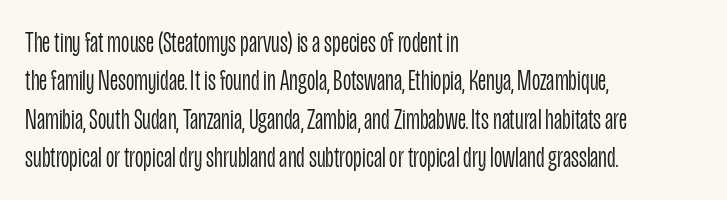
The specimen reads as upright at a glance. Spacing between characters is what you'd get straight out of the box. Varying glyph widths throughout — classic text-font behaviour. Leading matches the norm, producing a regular column.
